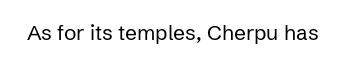
The passage shown is not underscored anywhere. The font's upright variant was chosen for this text. Stems here are at most as thick as an everyday book face. Observe the ordinary spacing: letters are neighbours, not strangers.
